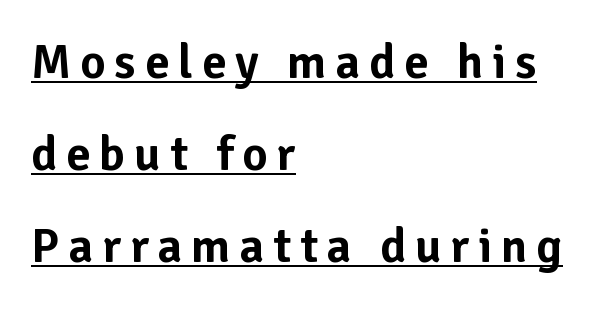
{"serif": "no", "italic": "no", "width": "normal", "stroke_contrast": "low", "x_height": "medium", "monospaced": "no", "underline": "yes", "align": "left", "line_spacing_ratio": 1.88, "glyph_px": 49}
